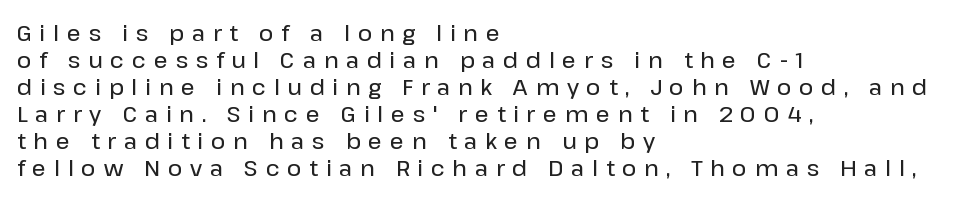
{"italic": "no", "underline": "no", "align": "left", "line_spacing_ratio": 1.23, "letter_spacing": "wide", "letter_spacing_em": 0.35, "glyph_px": 22}
